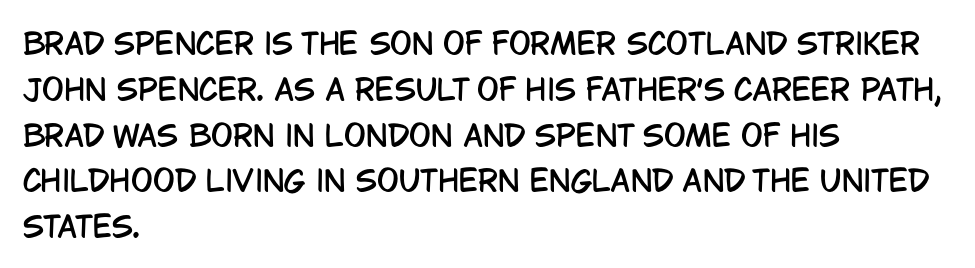
Posture: upright roman. Leading matches the norm, producing a regular column. Decoration check: the copy has no underline. Is the block centered? No — it sits flush against the left margin. This rendering leaves character spacing at its baseline value.
